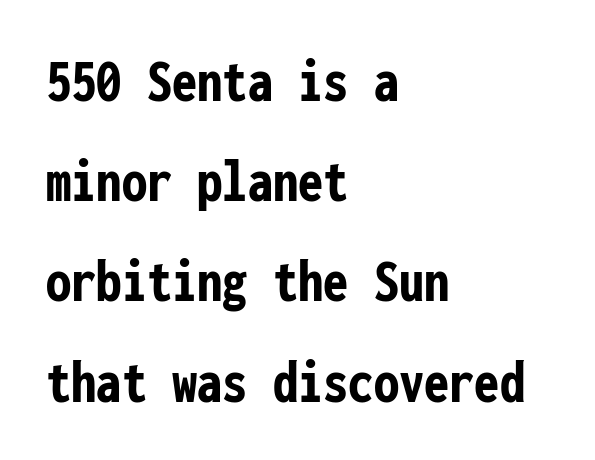
The face used here is monospaced, like something from a code editor. This is heavy type, rendered in bold. Interline gaps are of average width in this sample. Observe the ordinary spacing: letters are neighbours, not strangers. Descenders are the only things crossing below the line.
